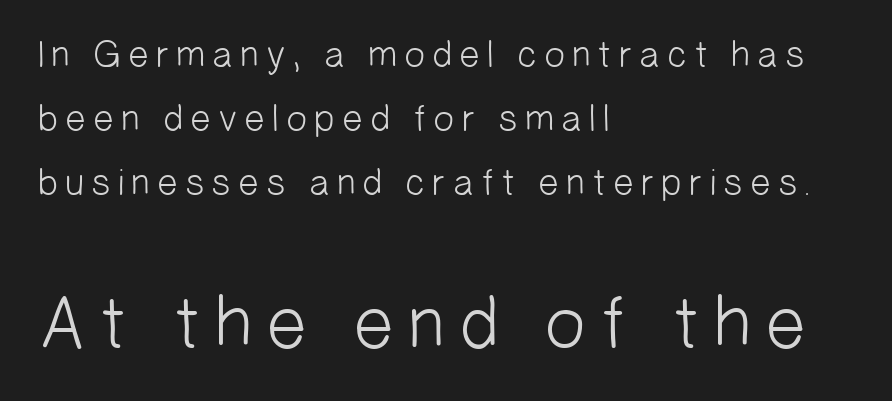
Q: Is the text bold? A: No.
Q: Is the typeface a serif or a sans-serif typeface? A: Sans-serif.
Q: Is the text underlined? A: No.
Q: How is the paragraph aligned? A: Left-aligned.
Q: Is the spacing between lines tight, normal or loose? A: Normal.
Q: Which block of text is set in a larger size, the first (top) or the second (bottom)? A: The second (bottom) one.
Q: Width (condensed, normal, or wide)? A: Normal.
Q: Stroke contrast? A: Low.
Q: x-height? A: Medium.
Q: Monospaced? A: No.
